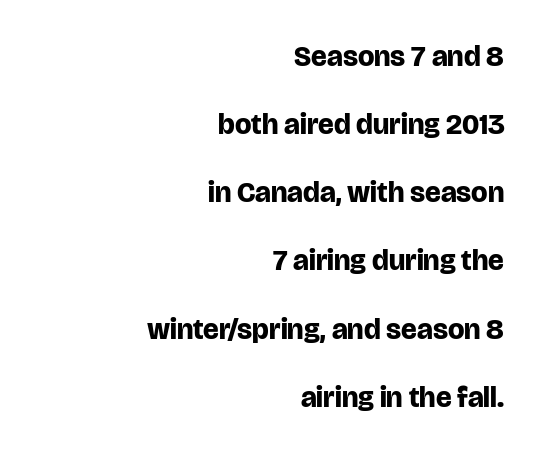
The image shows 29 px bold sans-serif type, upright; set right-aligned, loose line spacing (2.35x), normal letter spacing, not underlined; low stroke contrast and a large x-height.
